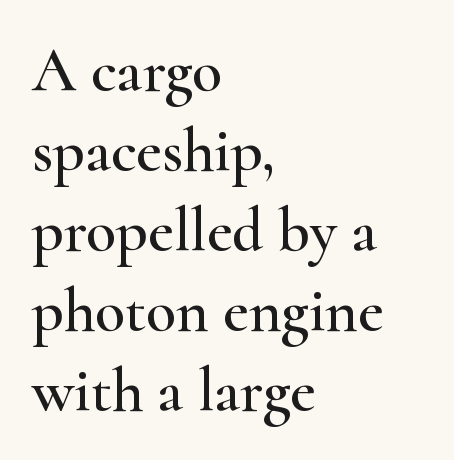
The image shows 62 px wide serif type, upright; set left-aligned, normal line spacing (1.29x), normal letter spacing, not underlined; high stroke contrast and a small x-height.
